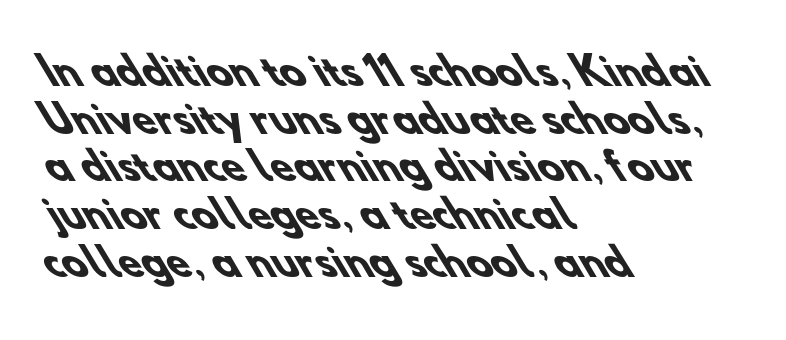
{"serif": "no", "bold": "yes", "weight": "heavy", "width": "normal", "stroke_contrast": "low", "x_height": "small", "monospaced": "no", "underline": "no", "align": "left", "line_spacing": "normal", "line_spacing_ratio": 1.29, "letter_spacing": "normal", "letter_spacing_em": 0.0, "glyph_px": 37}
